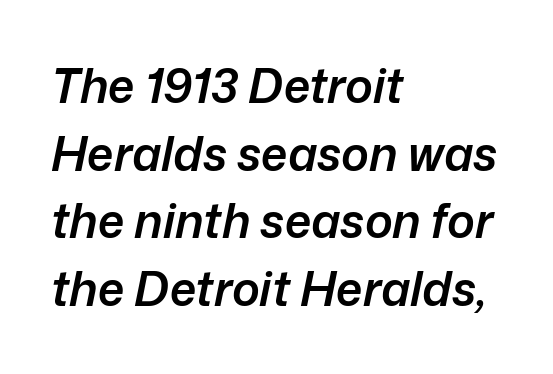
Q: Is the text bold? A: Semi-bold.
Q: Is the text italic (slanted)? A: Yes, it leans right by about 12 degrees.
Q: Is the text underlined? A: No.
Q: How is the paragraph aligned? A: Left-aligned.
Q: Is the spacing between letters normal or unusually wide? A: Normal.
Q: Is the spacing between lines tight, normal or loose? A: Normal.
Q: Width (condensed, normal, or wide)? A: Normal.
Q: Stroke contrast? A: Low.
Q: x-height? A: Medium.
Q: Monospaced? A: No.
